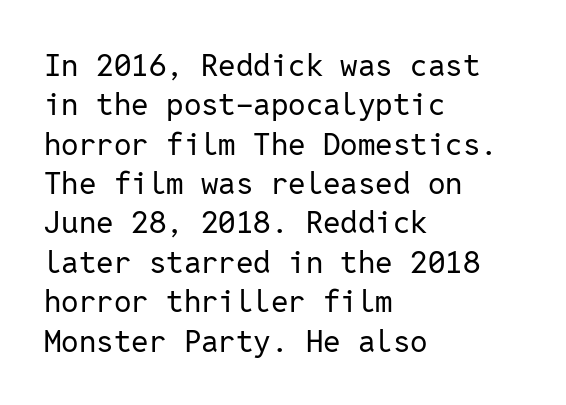
The image shows 31 px regular-weight sans-serif type, upright, monospaced; set left-aligned, normal line spacing (1.27x), normal letter spacing, not underlined; low stroke contrast and a medium x-height.
